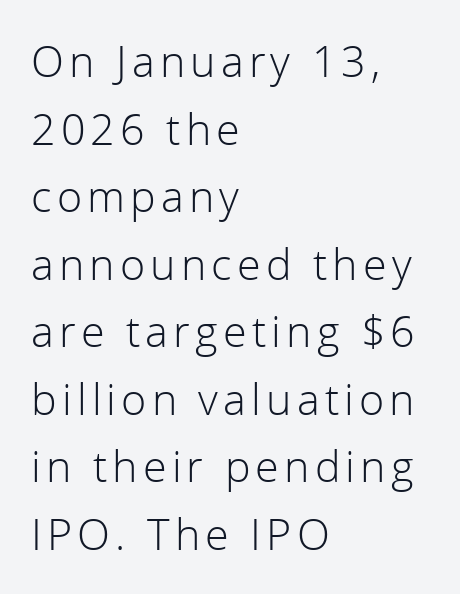
What's the leading like? Ordinary, nothing unusual. Quick note: not italic, upright. These lines are rendered in a variable-pitch font. Is this a sans? Yes — the strokes have no serifs. Weight: not bold — regular or lighter. Where is the straight margin? On the left.
